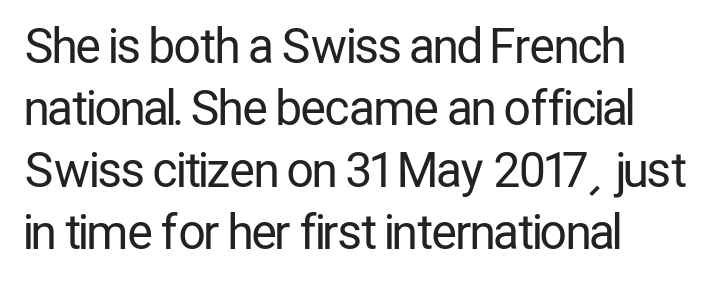
Compared with typical body copy, the letter spacing here is the same. Nothing sits at the stroke ends, so this counts as sans-serif. The face used here is proportionally spaced, like ordinary book or web type. Each stroke keeps to a modest, everyday thickness or less.
